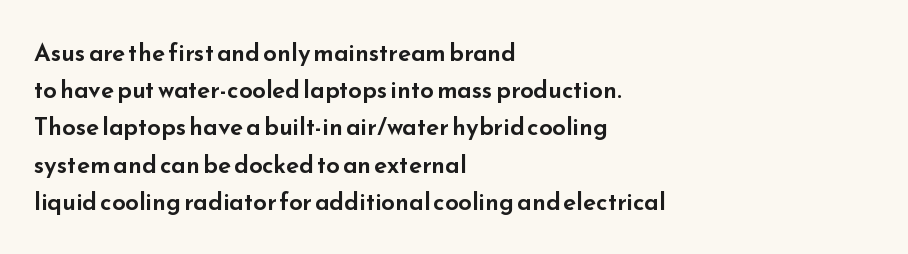
{"italic": "no", "underline": "no", "align": "left", "line_spacing": "normal", "line_spacing_ratio": 1.55, "letter_spacing": "normal", "letter_spacing_em": 0.0, "glyph_px": 24}
